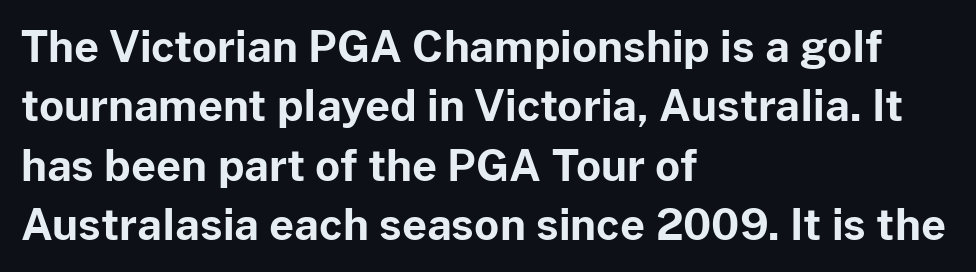
Letter spacing: default. Ascenders rise straight up at ninety degrees. Regarding leading, the lines here are spaced in the standard way. Here the designer chose a conventional face with non-uniform glyph widths. Nobody drew a line under any word here. A classic flush-left, rag-right setting is used for this passage.
